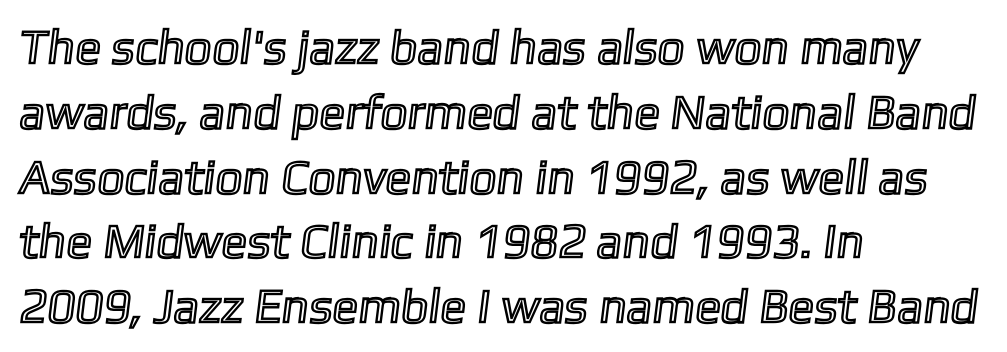
The image shows 48 px text type; set left-aligned, normal line spacing (1.35x), normal letter spacing, not underlined; a medium x-height.
